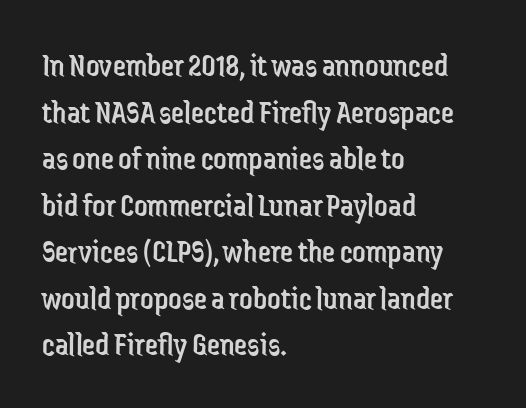
The image shows 33 px regular-weight, condensed sans-serif type, upright; set left-aligned, normal line spacing (1.41x), normal letter spacing, not underlined; low stroke contrast and a medium x-height.
